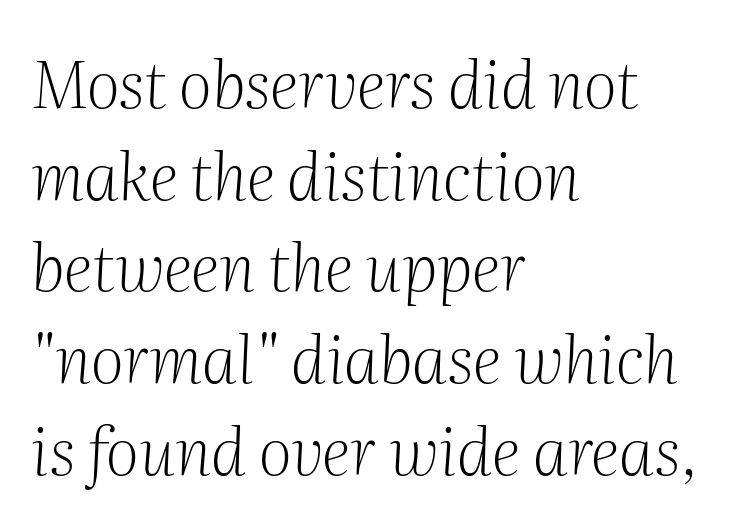
Each word holds together tightly as a unit, with standard inter-letter gaps. Words float on clear page, feet unadorned. The ragged edge is on the right, which tells us the setting is flush left. The rendering uses natural spacing where letterforms have individual widths.
